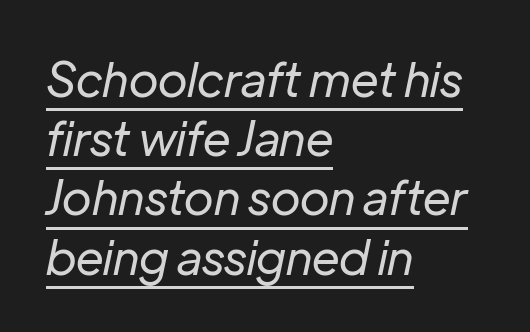
The letters advance in unequal steps, a hallmark of proportional type. The passage shown is not bold in any degree. Teacher's note: observe the even left margin — that is flush-left alignment. Each line of the rendering has a horizontal stroke beneath the glyphs.
